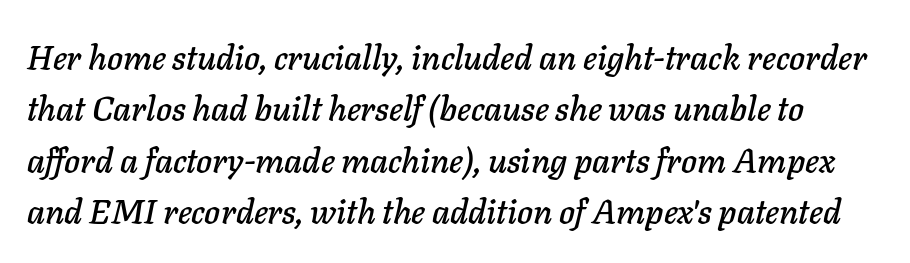
Q: Is the text italic (slanted)? A: Yes, it leans right by about 11 degrees.
Q: Is the text underlined? A: No.
Q: Is the spacing between letters normal or unusually wide? A: Normal.
Q: Is the spacing between lines tight, normal or loose? A: Normal.
Q: Width (condensed, normal, or wide)? A: Normal.
Q: Stroke contrast? A: Low.
Q: x-height? A: Medium.
Q: Monospaced? A: No.
